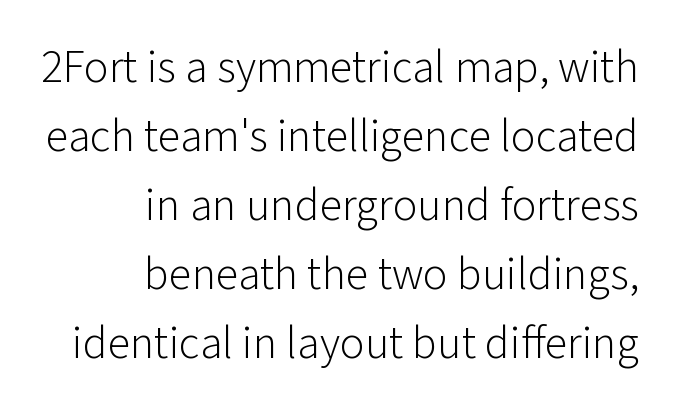
The image shows 46 px light sans-serif type, upright; set right-aligned, normal line spacing (1.5x), normal letter spacing, not underlined; low stroke contrast and a medium x-height.
